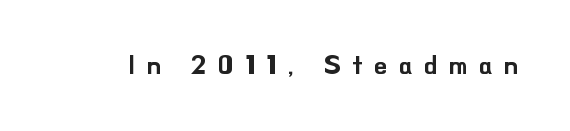
The image shows 26 px text type, upright; set unusually wide letter spacing (+0.45 em), not underlined.
